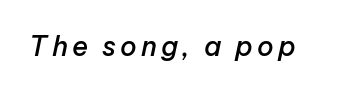
Weight check: semibold — heavier than regular, not quite bold. The gap between lines stays unmarked. Designer's note — italics engaged.
